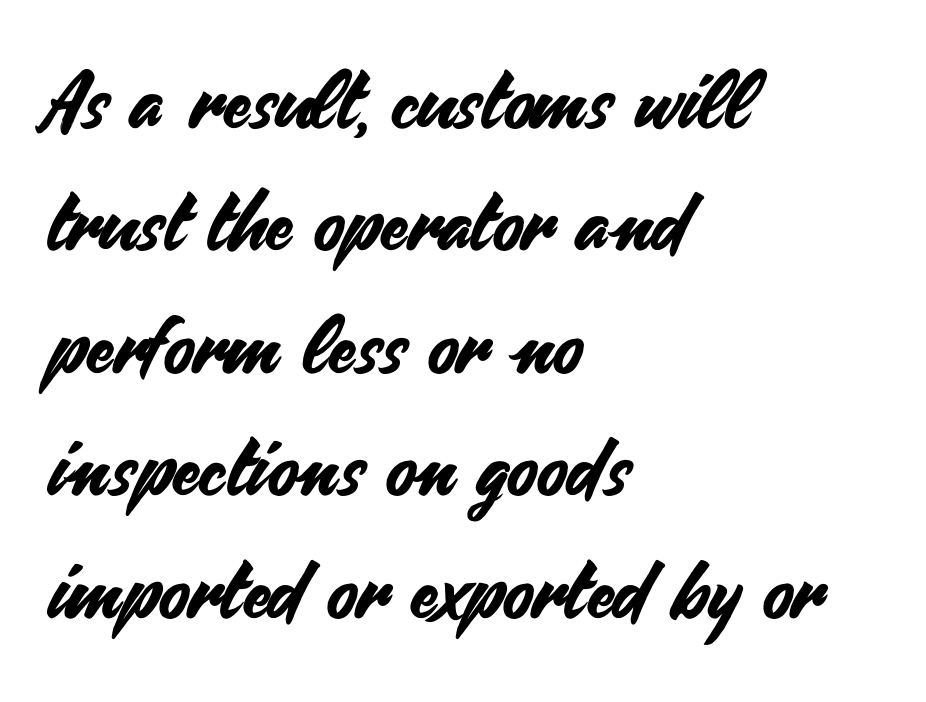
{"serif": "no", "width": "normal", "stroke_contrast": "medium", "x_height": "small", "monospaced": "no", "underline": "no", "align": "left", "line_spacing": "normal", "line_spacing_ratio": 1.55, "letter_spacing": "normal", "letter_spacing_em": 0.0, "glyph_px": 79}
